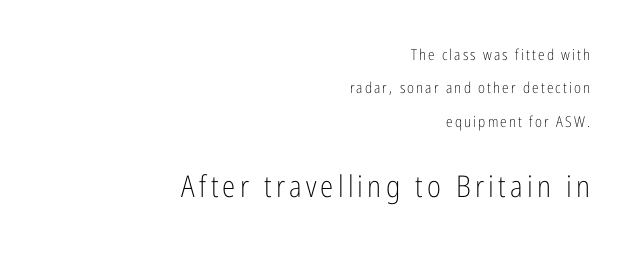
{"serif": "no", "italic": "no", "bold": "no", "weight": "light", "width": "condensed", "stroke_contrast": "low", "x_height": "medium", "monospaced": "no", "underline": "no", "align": "right", "line_spacing": "loose", "line_spacing_ratio": 2.22, "larger_block": "second", "size_ratio": 2.0, "glyph_px": 30}
